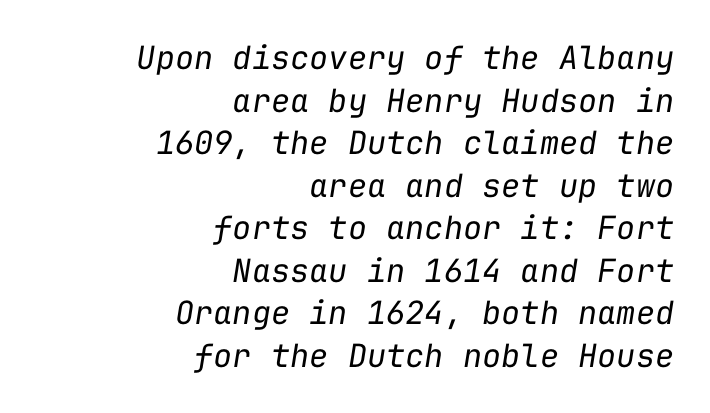
Q: Is the text bold? A: No.
Q: Is the text italic (slanted)? A: Yes, it leans right by about 9 degrees.
Q: Is the text underlined? A: No.
Q: How is the paragraph aligned? A: Right-aligned.
Q: Is the spacing between letters normal or unusually wide? A: Normal.
Q: Is the spacing between lines tight, normal or loose? A: Normal.
Q: Width (condensed, normal, or wide)? A: Normal.
Q: Stroke contrast? A: Low.
Q: x-height? A: Medium.
Q: Monospaced? A: Yes.
